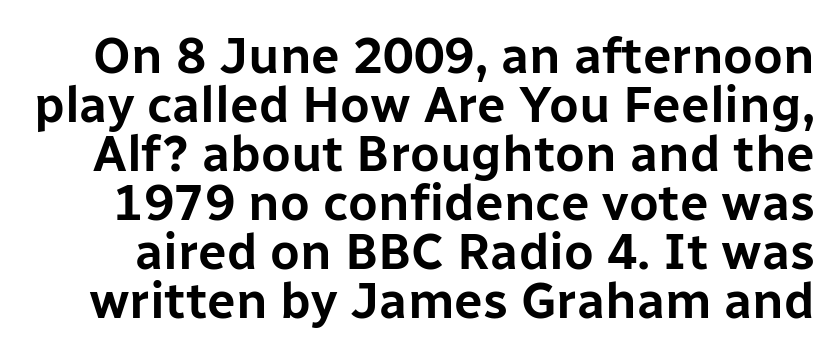
{"serif": "no", "italic": "no", "width": "normal", "stroke_contrast": "low", "x_height": "medium", "monospaced": "no", "underline": "no", "line_spacing": "tight", "line_spacing_ratio": 0.96, "letter_spacing": "normal", "letter_spacing_em": 0.0, "glyph_px": 51}
